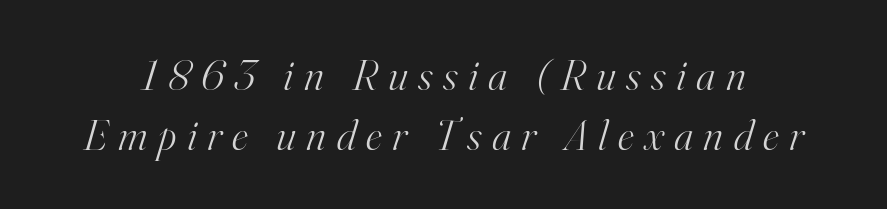
The image shows 44 px light serif type, italic (leaning right); set normal line spacing (1.37x), unusually wide letter spacing (+0.24 em), not underlined; high stroke contrast and a small x-height.
